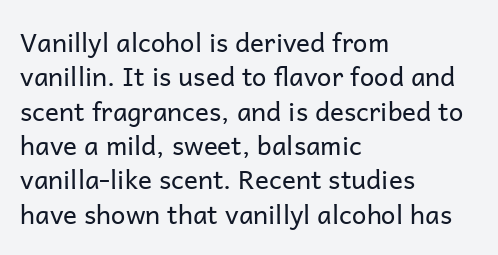
Q: Is the text bold? A: No.
Q: Is the text italic (slanted)? A: No, it is upright.
Q: Is the text underlined? A: No.
Q: How is the paragraph aligned? A: Left-aligned.
Q: Is the spacing between letters normal or unusually wide? A: Normal.
Q: Is the spacing between lines tight, normal or loose? A: Normal.
